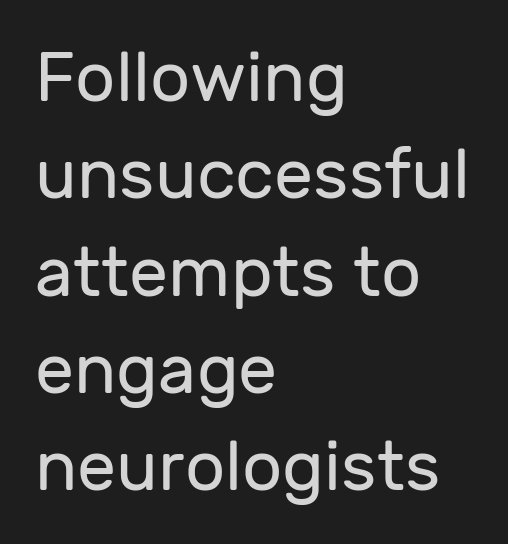
The image shows 70 px regular-weight sans-serif type, upright; set left-aligned, normal line spacing (1.39x), normal letter spacing, not underlined; low stroke contrast and a medium x-height.
